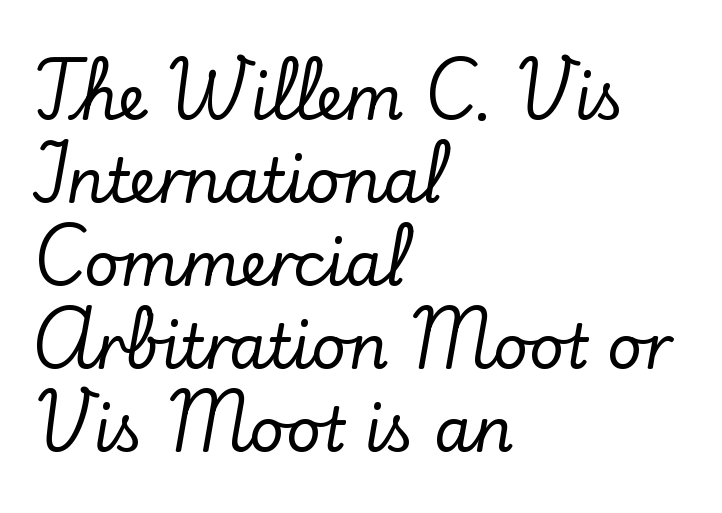
The image shows 61 px serif type; set left-aligned, normal line spacing (1.36x), normal letter spacing, not underlined; low stroke contrast and a small x-height.
